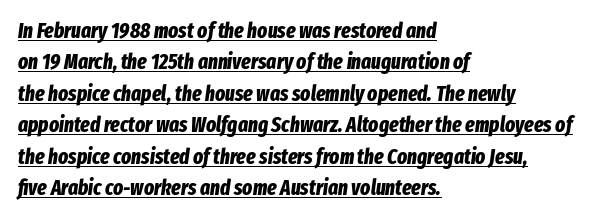
{"italic": "yes", "lean": "right", "slant_degrees": 8, "bold": "yes", "underline": "yes", "align": "left", "line_spacing": "normal", "line_spacing_ratio": 1.5, "letter_spacing": "normal", "letter_spacing_em": 0.0, "glyph_px": 21}
